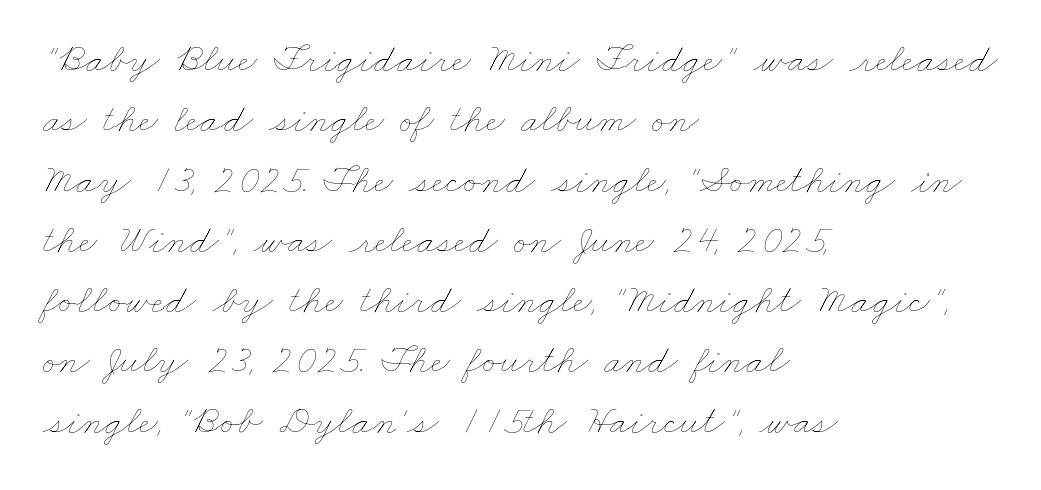
The image shows 41 px thin, wide type; set left-aligned, normal line spacing (1.47x), normal letter spacing, not underlined; low stroke contrast and a small x-height.
